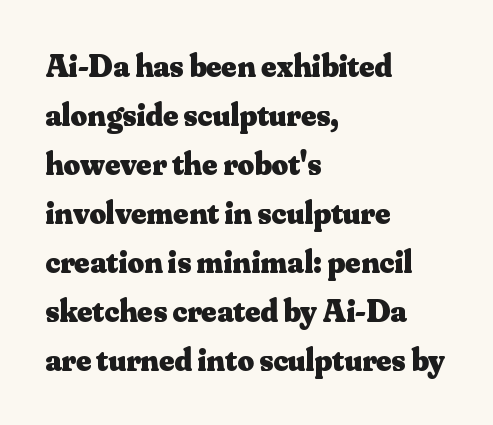
{"serif": "yes", "italic": "no", "bold": "yes", "weight": "heavy", "width": "normal", "stroke_contrast": "medium", "x_height": "small", "monospaced": "no", "underline": "no", "align": "left", "line_spacing": "normal", "line_spacing_ratio": 1.53, "letter_spacing": "normal", "letter_spacing_em": 0.0, "glyph_px": 32}
